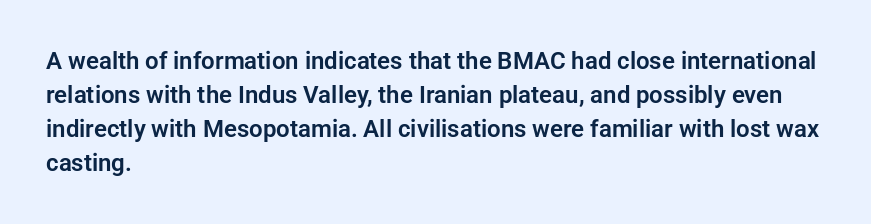
{"italic": "no", "underline": "no", "align": "left", "line_spacing": "normal", "line_spacing_ratio": 1.42, "letter_spacing": "normal", "letter_spacing_em": 0.0, "glyph_px": 24}
